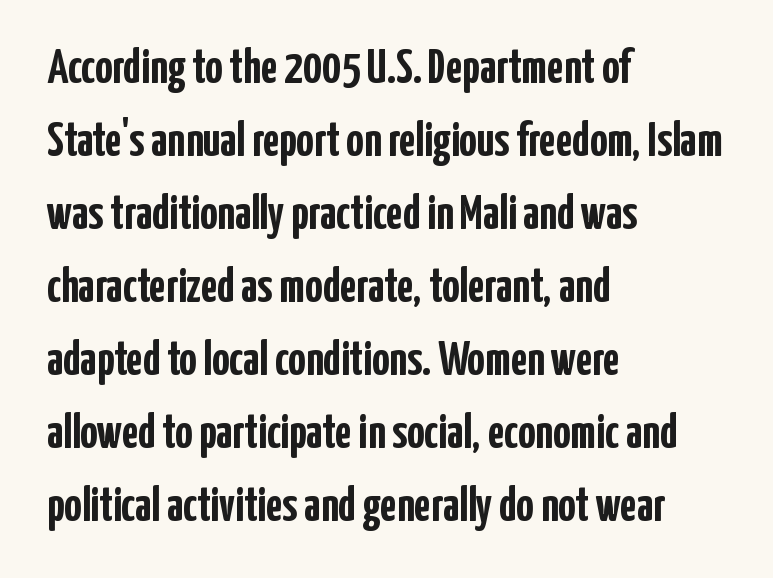
The image shows 48 px semibold, condensed sans-serif type, upright; set left-aligned, normal line spacing (1.52x), normal letter spacing, not underlined; low stroke contrast and a medium x-height.
